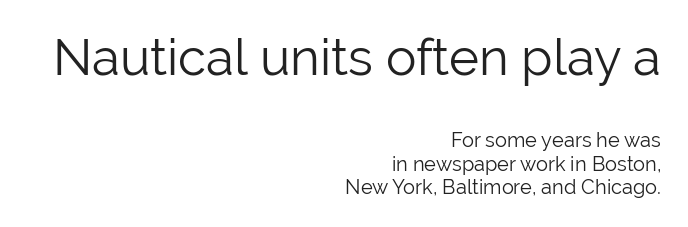
Q: Is the text bold? A: No.
Q: Is the text italic (slanted)? A: No, it is upright.
Q: Is the typeface a serif or a sans-serif typeface? A: Sans-serif.
Q: Is the text underlined? A: No.
Q: How is the paragraph aligned? A: Right-aligned.
Q: Is the spacing between letters normal or unusually wide? A: Normal.
Q: Which block of text is set in a larger size, the first (top) or the second (bottom)? A: The first (top) one.
Q: Width (condensed, normal, or wide)? A: Normal.
Q: Stroke contrast? A: Low.
Q: x-height? A: Medium.
Q: Monospaced? A: No.
